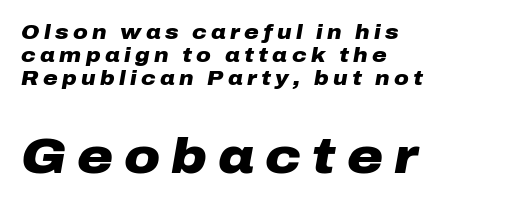
Q: Is the text bold? A: Yes.
Q: Is the text italic (slanted)? A: Yes, it leans right by about 10 degrees.
Q: Is the text underlined? A: No.
Q: How is the paragraph aligned? A: Left-aligned.
Q: Is the spacing between letters normal or unusually wide? A: Unusually wide.
Q: Is the spacing between lines tight, normal or loose? A: Tight.
Q: Which block of text is set in a larger size, the first (top) or the second (bottom)? A: The second (bottom) one.
Q: Width (condensed, normal, or wide)? A: Wide.
Q: Stroke contrast? A: Low.
Q: x-height? A: Medium.
Q: Monospaced? A: No.
